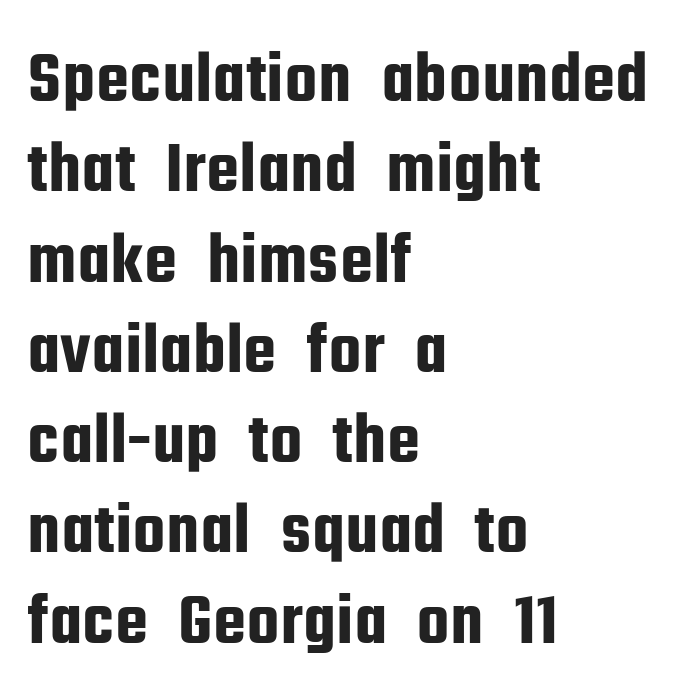
The font's upright variant was chosen for this text. This is sans-serif lettering, the kind often seen on screens and signage. This sample is left-justified, so line endings fall wherever the words run out. In terms of letterspacing, this is plain default setting.
